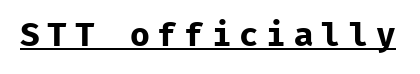
Q: Is the text bold? A: Yes.
Q: Is the text italic (slanted)? A: No, it is upright.
Q: Is the typeface a serif or a sans-serif typeface? A: Sans-serif.
Q: Is the text underlined? A: Yes.
Q: Is the spacing between letters normal or unusually wide? A: Unusually wide.
Q: Width (condensed, normal, or wide)? A: Normal.
Q: Stroke contrast? A: Low.
Q: x-height? A: Medium.
Q: Monospaced? A: Yes.
